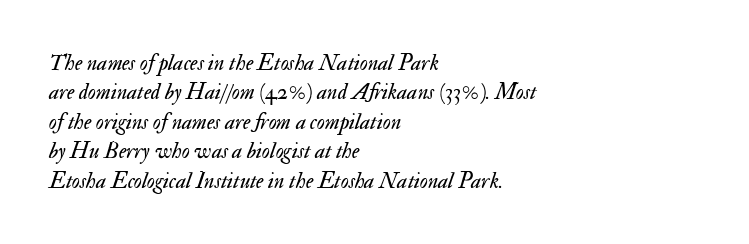
{"italic": "yes", "lean": "right", "slant_degrees": 17, "bold": "no", "underline": "no", "align": "left", "line_spacing": "normal", "line_spacing_ratio": 1.34, "letter_spacing": "normal", "letter_spacing_em": 0.0, "glyph_px": 22}
